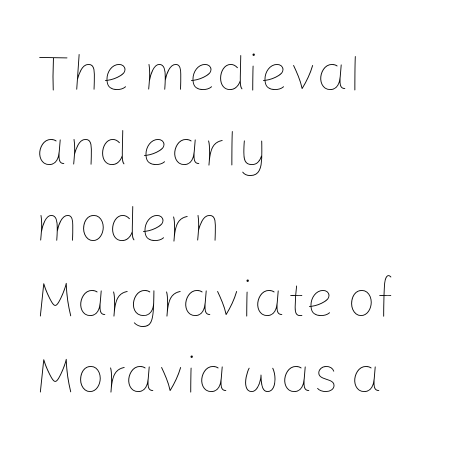
{"italic": "no", "bold": "no", "weight": "thin", "width": "normal", "stroke_contrast": "low", "x_height": "medium", "monospaced": "no", "underline": "no", "align": "left", "line_spacing": "normal", "line_spacing_ratio": 1.48, "letter_spacing": "normal", "letter_spacing_em": 0.0, "glyph_px": 51}
